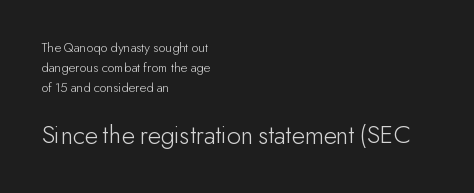
Tracking value appears to be zero — textbook default spacing. The text block is weighted toward the left margin, trailing off unevenly rightward. Does the bottom block carry the larger type? Yes, it does. Nope, not italic — everything's standing straight. If you measured baseline to baseline, you'd find a middling distance.
